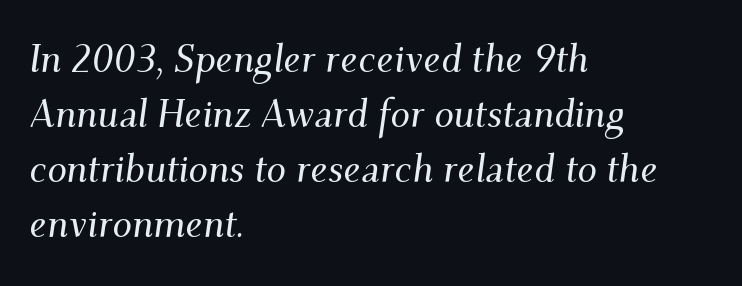
What kind of face is this? One with serifs. Designer's note — italics engaged. Lines of text with bare space underneath. Line spacing here is normal. Spacing verdict: proportional, widths tailored to each character.
